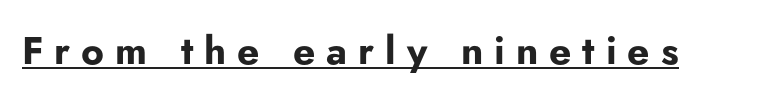
{"serif": "no", "italic": "no", "bold": "yes", "weight": "bold", "width": "normal", "stroke_contrast": "low", "x_height": "small", "monospaced": "no", "underline": "yes", "letter_spacing": "wide", "letter_spacing_em": 0.28, "glyph_px": 39}
